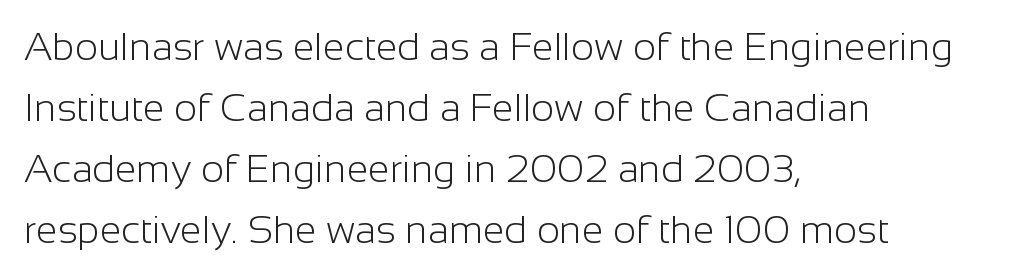
Q: Is the text bold? A: No.
Q: Is the text italic (slanted)? A: No, it is upright.
Q: Is the typeface a serif or a sans-serif typeface? A: Sans-serif.
Q: Is the text underlined? A: No.
Q: How is the paragraph aligned? A: Left-aligned.
Q: Is the spacing between letters normal or unusually wide? A: Normal.
Q: Is the spacing between lines tight, normal or loose? A: Normal.
Q: Width (condensed, normal, or wide)? A: Normal.
Q: Stroke contrast? A: Low.
Q: x-height? A: Medium.
Q: Monospaced? A: No.
